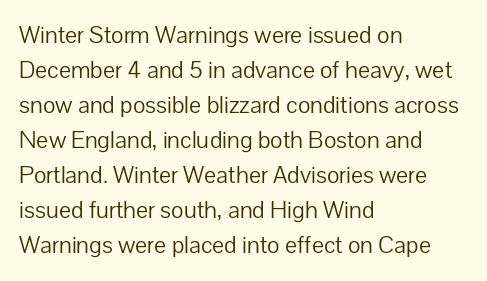
No word sits above an underline. This is the regular roman posture of the typeface. The lines in this sample share a left origin and differ only in where they stop. Successive baselines arrive at the customary interval.
